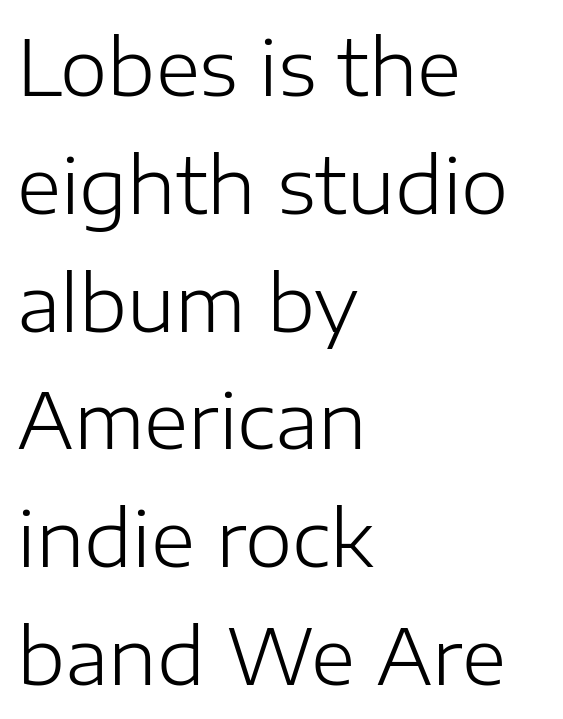
This is not heavy type; no bold has been used. Anything drawn beneath the words? Only blank space. Baseline-to-baseline distance is the conventional proportion of letter height. The letters stand upright; this is a roman face.
